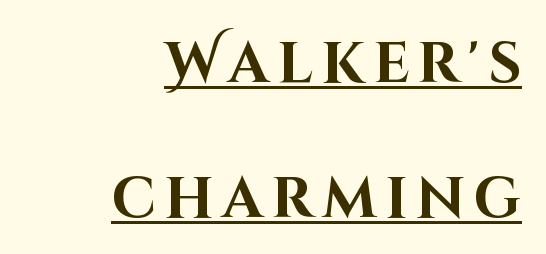
Q: Is the text bold? A: Yes.
Q: Is the text italic (slanted)? A: No, it is upright.
Q: Is the typeface a serif or a sans-serif typeface? A: Sans-serif.
Q: Is the text underlined? A: Yes.
Q: How is the paragraph aligned? A: Right-aligned.
Q: Is the spacing between lines tight, normal or loose? A: Loose.
Q: Width (condensed, normal, or wide)? A: Normal.
Q: Stroke contrast? A: High.
Q: x-height? A: Large.
Q: Monospaced? A: No.
